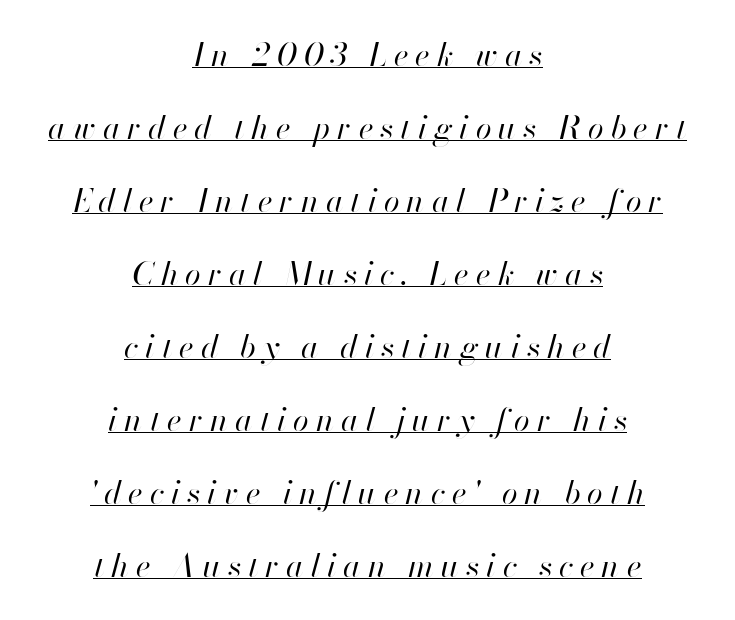
Q: Is the text bold? A: No.
Q: Is the text italic (slanted)? A: Yes, it leans right by about 13 degrees.
Q: Is the text underlined? A: Yes.
Q: How is the paragraph aligned? A: Centered.
Q: Is the spacing between letters normal or unusually wide? A: Unusually wide.
Q: Is the spacing between lines tight, normal or loose? A: Loose.
Q: Width (condensed, normal, or wide)? A: Normal.
Q: Stroke contrast? A: High.
Q: x-height? A: Small.
Q: Monospaced? A: No.
